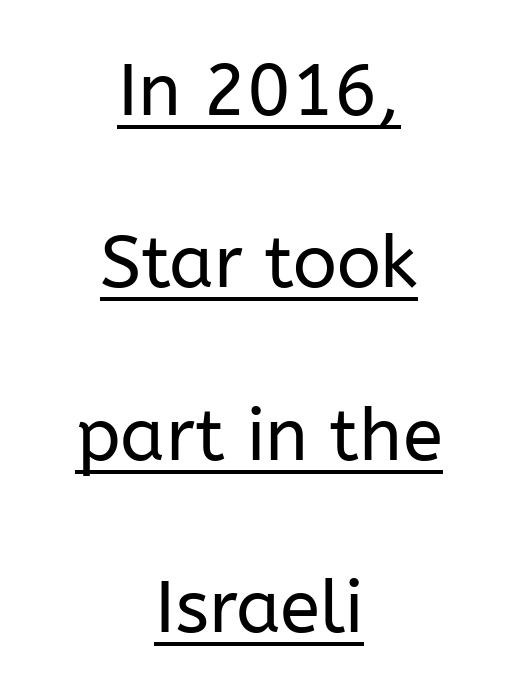
The image shows 73 px regular-weight sans-serif type, upright; set centered, loose line spacing (2.36x), normal letter spacing, underlined; low stroke contrast and a medium x-height.
